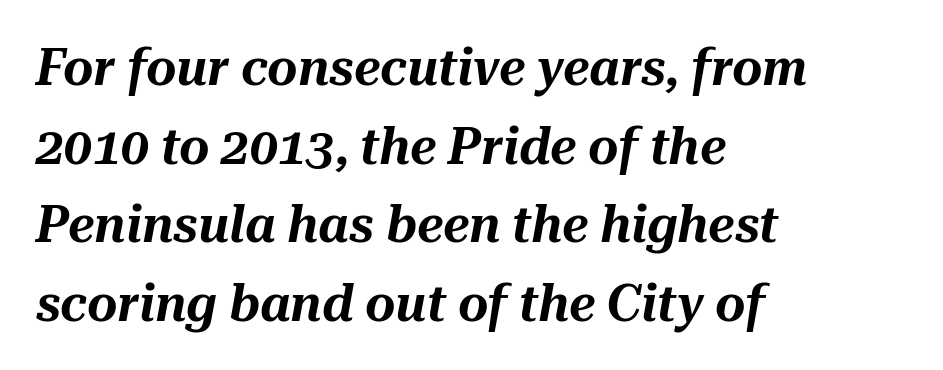
Q: Is the text italic (slanted)? A: Yes, it leans right by about 10 degrees.
Q: Is the text underlined? A: No.
Q: How is the paragraph aligned? A: Left-aligned.
Q: Is the spacing between letters normal or unusually wide? A: Normal.
Q: Is the spacing between lines tight, normal or loose? A: Normal.
Q: Width (condensed, normal, or wide)? A: Normal.
Q: Stroke contrast? A: Medium.
Q: x-height? A: Medium.
Q: Monospaced? A: No.
